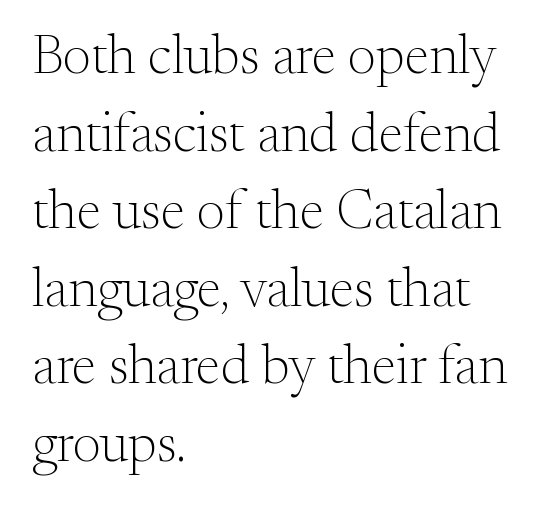
Character widths vary here, with narrow letters taking less room than wide ones. Font category for this specimen: serif. In terms of leading, this rendering sits right in the middle. Rule under the text: the space is simply empty. Tall strokes in this sample are plumb rather than angled.
